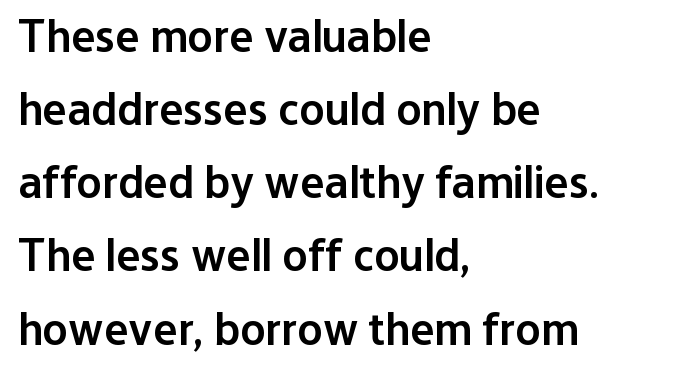
The image shows 46 px semibold sans-serif type, upright; set left-aligned, normal line spacing (1.59x), normal letter spacing, not underlined; low stroke contrast and a medium x-height.
